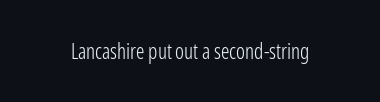
The passage shown is not underscored anywhere. The font's upright variant was chosen for this text. Stems here are at most as thick as an everyday book face. Observe the ordinary spacing: letters are neighbours, not strangers.
